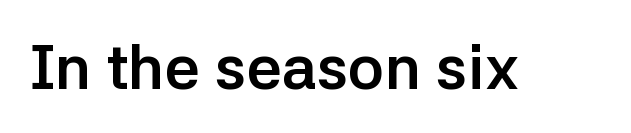
The rendering keeps characters at their native spacing. Do the letters lean? They stand straight. Stroke thickness is high; the sample reads as a true bold. The rendering uses natural spacing where letterforms have individual widths.
